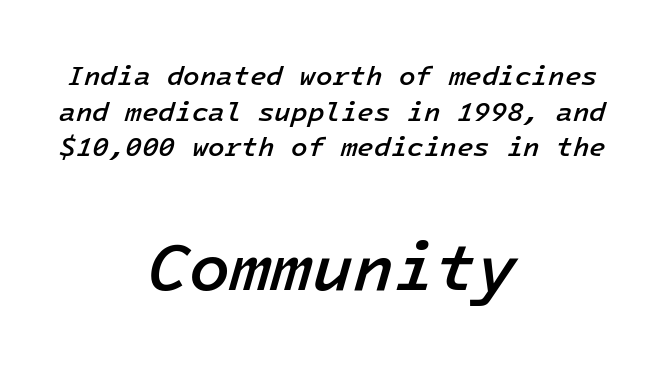
This block has exactly the height ordinary leading produces. These lines stack symmetrically, like a column narrowing and widening about its center. In this sample the second text group is rendered at the bigger scale. The glyphs look as if they've been sheared to an angle. Decoration check: the copy has no underline. Caption: semibold face, moderately heavy strokes.
